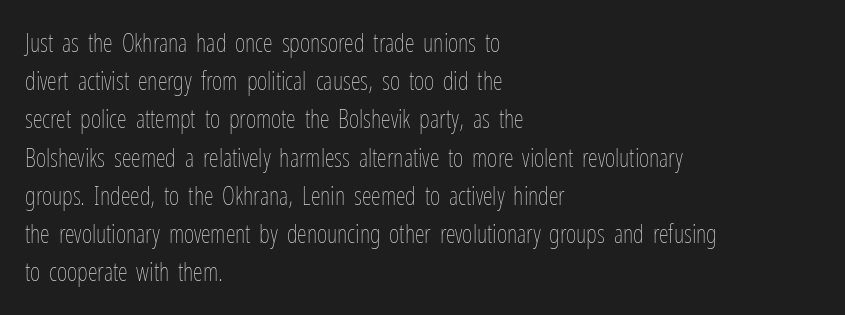
Q: Is the text bold? A: No.
Q: Is the text italic (slanted)? A: No, it is upright.
Q: Is the text underlined? A: No.
Q: How is the paragraph aligned? A: Left-aligned.
Q: Is the spacing between letters normal or unusually wide? A: Normal.
Q: Is the spacing between lines tight, normal or loose? A: Normal.
